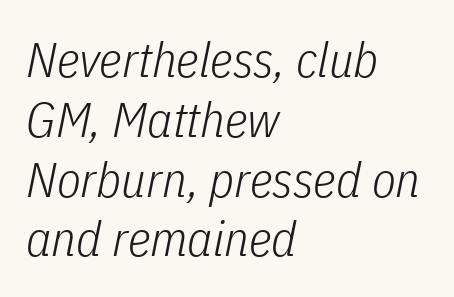
Spacing verdict: proportional, widths tailored to each character. The passage shown leans; its letterforms are oblique. The compositor pushed each line to the left boundary. Has an underline been added? It has not. The letterforms sit shoulder to shoulder at normal distance.
